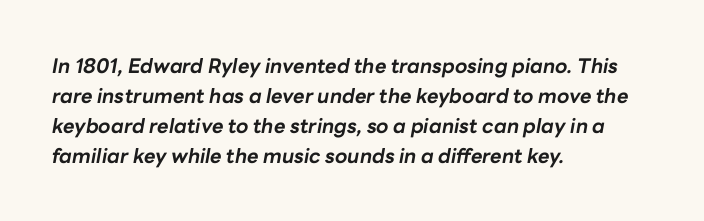
Q: Is the text bold? A: Yes.
Q: Is the text italic (slanted)? A: Yes, it leans right by about 10 degrees.
Q: Is the text underlined? A: No.
Q: How is the paragraph aligned? A: Left-aligned.
Q: Is the spacing between letters normal or unusually wide? A: Normal.
Q: Is the spacing between lines tight, normal or loose? A: Normal.
